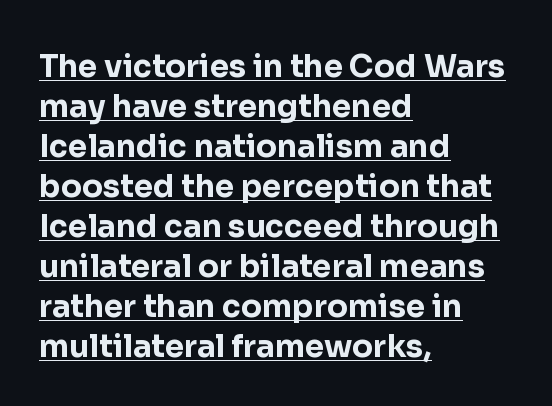
{"serif": "no", "italic": "no", "bold": "yes", "weight": "bold", "width": "normal", "stroke_contrast": "low", "x_height": "medium", "monospaced": "no", "underline": "yes", "align": "left", "line_spacing": "normal", "line_spacing_ratio": 1.29, "letter_spacing": "normal", "letter_spacing_em": 0.0, "glyph_px": 31}
